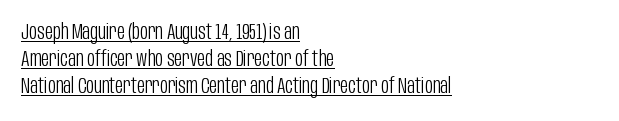
Q: Is the text bold? A: No.
Q: Is the text italic (slanted)? A: No, it is upright.
Q: Is the text underlined? A: Yes.
Q: How is the paragraph aligned? A: Left-aligned.
Q: Is the spacing between letters normal or unusually wide? A: Normal.
